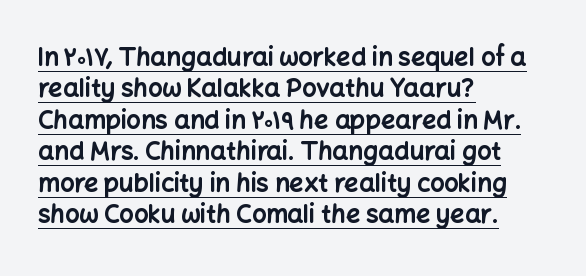
The passage shown is emphatically bold. Check the space under the baseline: a stroke is drawn there. One-word summary of the alignment: left. The type sits square on the baseline with zero lean.
